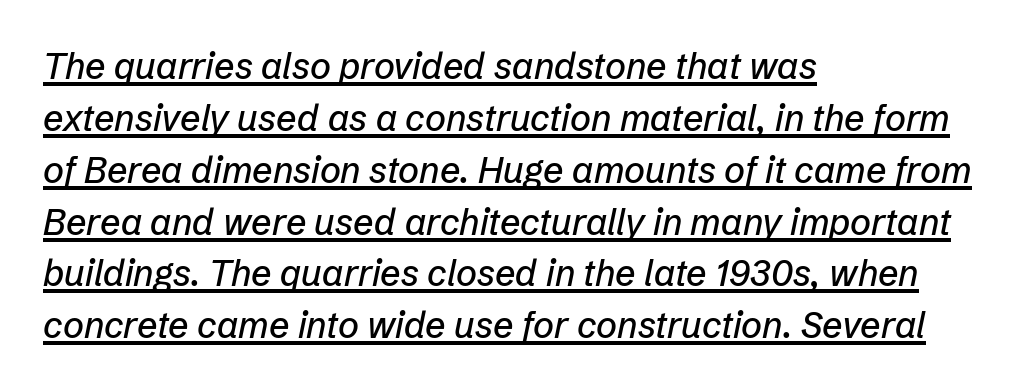
The passage shown is typed in a proportional face where columns would drift. Every character sits at an angle, as italics do. Tracking value appears to be zero — textbook default spacing. Interline gaps are of average width in this sample.
